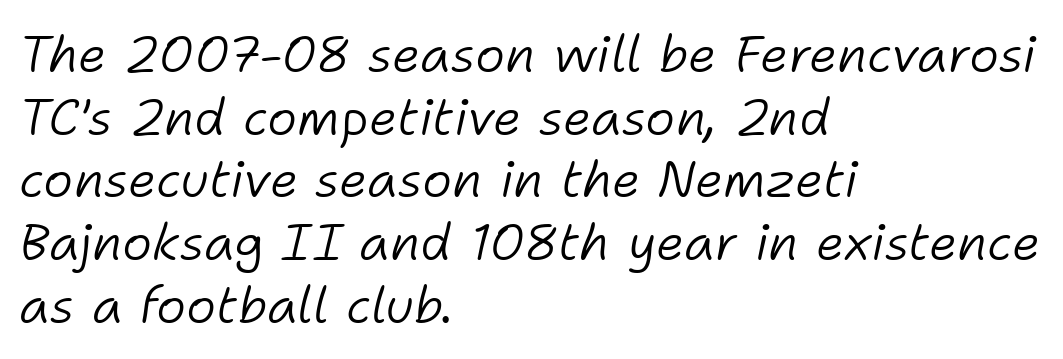
Every row of glyphs begins at an identical x-position on the left. Spacing verdict: proportional, widths tailored to each character. Decoration check: the copy has no underline. Bold? No — there's no thickening of the strokes.
